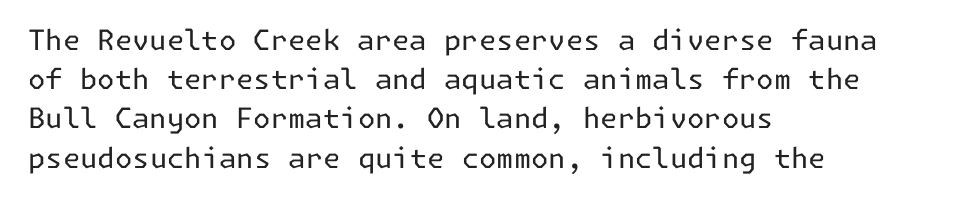
{"serif": "no", "italic": "no", "bold": "no", "weight": "regular", "width": "normal", "stroke_contrast": "low", "x_height": "medium", "underline": "no", "align": "left", "line_spacing": "normal", "line_spacing_ratio": 1.4, "letter_spacing": "normal", "letter_spacing_em": 0.0, "glyph_px": 28}
